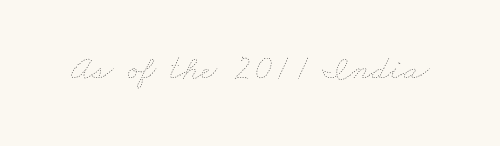
{"bold": "no", "weight": "thin", "width": "wide", "stroke_contrast": "low", "x_height": "small", "monospaced": "no", "underline": "no", "letter_spacing": "normal", "letter_spacing_em": 0.0, "glyph_px": 35}
